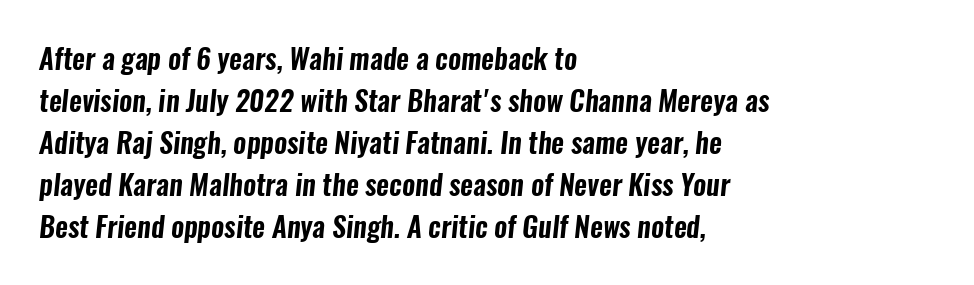
Q: Is the typeface a serif or a sans-serif typeface? A: Sans-serif.
Q: Is the text underlined? A: No.
Q: How is the paragraph aligned? A: Left-aligned.
Q: Is the spacing between letters normal or unusually wide? A: Normal.
Q: Is the spacing between lines tight, normal or loose? A: Normal.
Q: Width (condensed, normal, or wide)? A: Condensed.
Q: Stroke contrast? A: Low.
Q: x-height? A: Medium.
Q: Monospaced? A: No.
